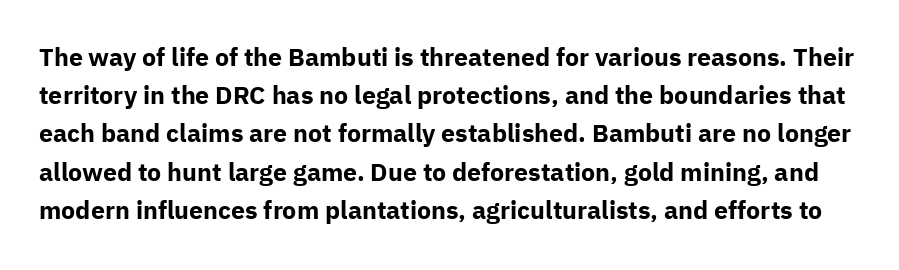
The image shows 25 px bold type, upright; set normal line spacing (1.53x), normal letter spacing, not underlined.
